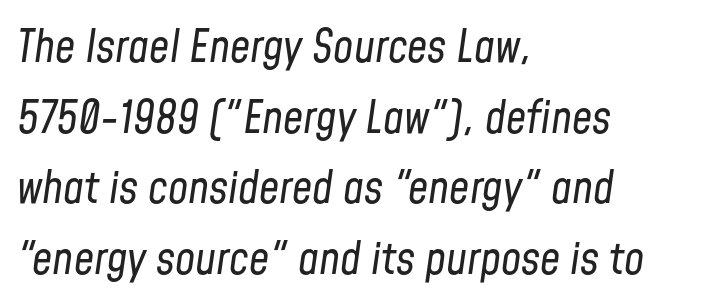
{"italic": "yes", "lean": "right", "slant_degrees": 8, "bold": "no", "weight": "regular", "width": "condensed", "stroke_contrast": "low", "x_height": "medium", "monospaced": "no", "underline": "no", "align": "left", "line_spacing": "normal", "line_spacing_ratio": 1.57, "letter_spacing": "normal", "letter_spacing_em": 0.0, "glyph_px": 45}
